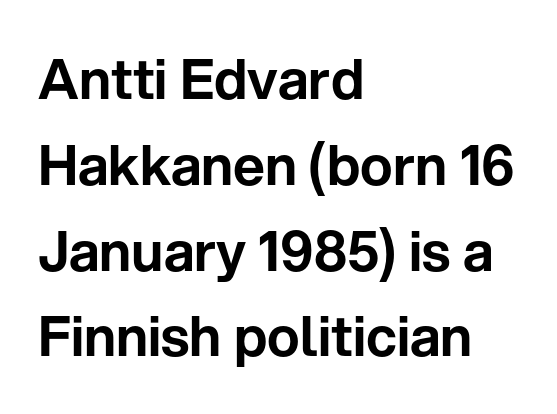
The image shows 55 px sans-serif type, upright; set left-aligned, normal line spacing (1.56x), normal letter spacing, not underlined; low stroke contrast and a medium x-height.
